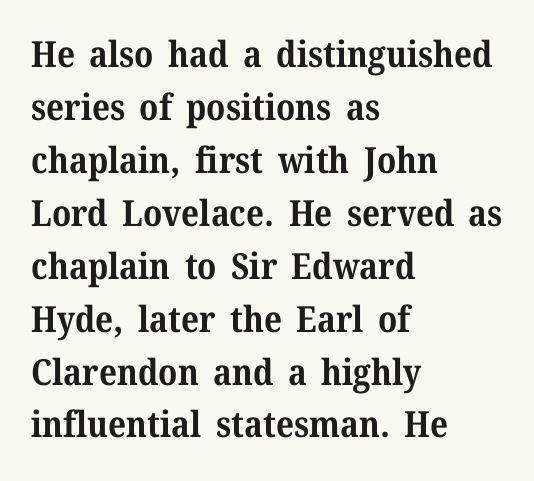
{"serif": "yes", "italic": "no", "bold": "yes", "weight": "bold", "width": "normal", "stroke_contrast": "medium", "x_height": "medium", "monospaced": "no", "underline": "no", "align": "left", "line_spacing": "normal", "line_spacing_ratio": 1.47, "letter_spacing": "normal", "letter_spacing_em": 0.0, "glyph_px": 36}
